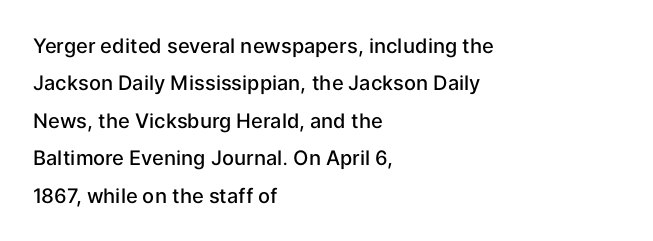
The gap between lines stays unmarked. A bit beefed up — I'd call it semibold rather than bold. Tracking here is standard; glyphs follow each other at the usual distance. In CSS terms this would be text-align: left. Unlike italic type, these characters show no tilt at all.
